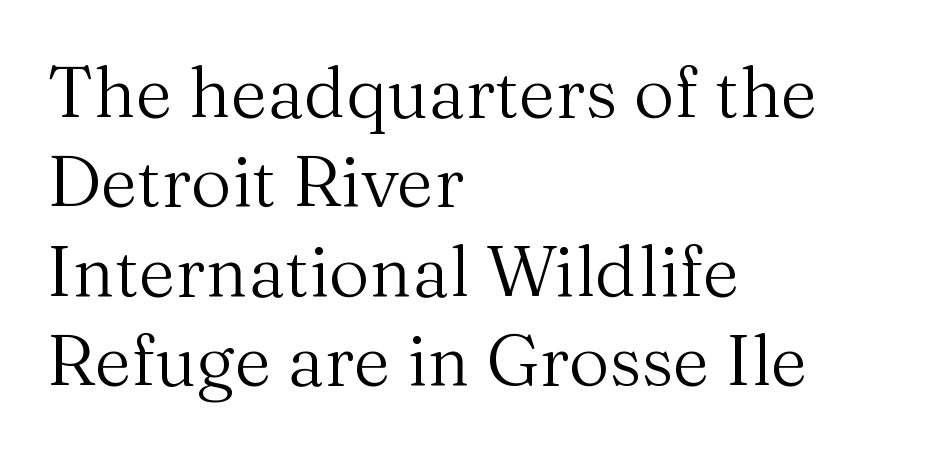
{"serif": "yes", "italic": "no", "bold": "no", "weight": "regular", "width": "normal", "stroke_contrast": "medium", "x_height": "medium", "monospaced": "no", "underline": "no", "align": "left", "line_spacing": "normal", "line_spacing_ratio": 1.26, "letter_spacing": "normal", "letter_spacing_em": 0.0, "glyph_px": 71}
